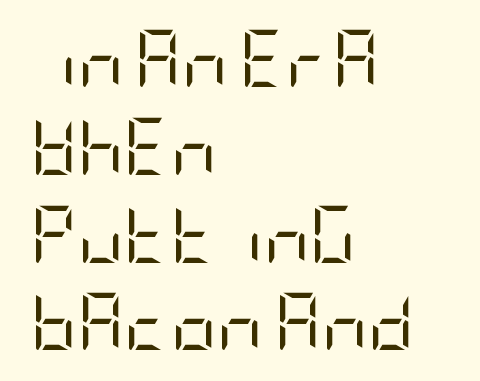
The image shows 57 px regular-weight, condensed sans-serif type, upright; set left-aligned, normal line spacing (1.54x), normal letter spacing, not underlined; low stroke contrast and a large x-height.
